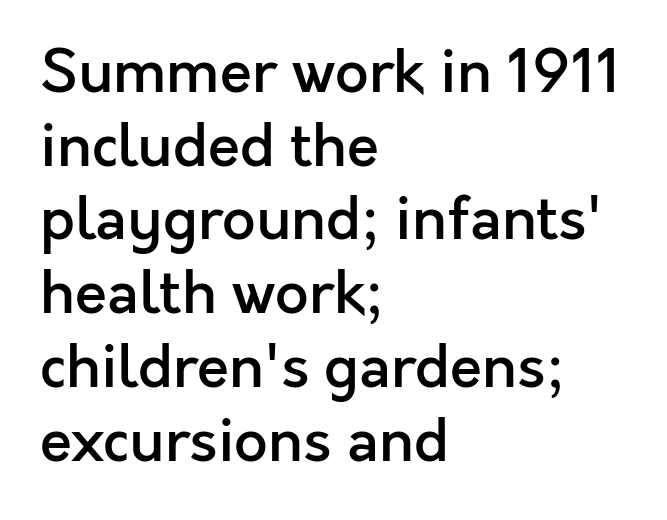
Clear beneath every line of the passage. Its strokes are somewhat broadened, the hallmark of semibold type. The font's upright variant was chosen for this text. To sum up the face: it is a sans, with no serifs. Note the varied advance widths — an 'i' is clearly narrower than an 'm'. The rows are spaced the way most documents space them.
